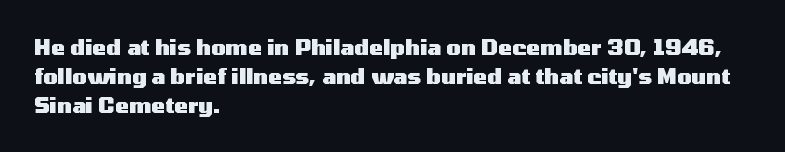
Q: Is the text bold? A: Yes.
Q: Is the text italic (slanted)? A: No, it is upright.
Q: Is the text underlined? A: No.
Q: How is the paragraph aligned? A: Left-aligned.
Q: Is the spacing between letters normal or unusually wide? A: Normal.
Q: Is the spacing between lines tight, normal or loose? A: Normal.
